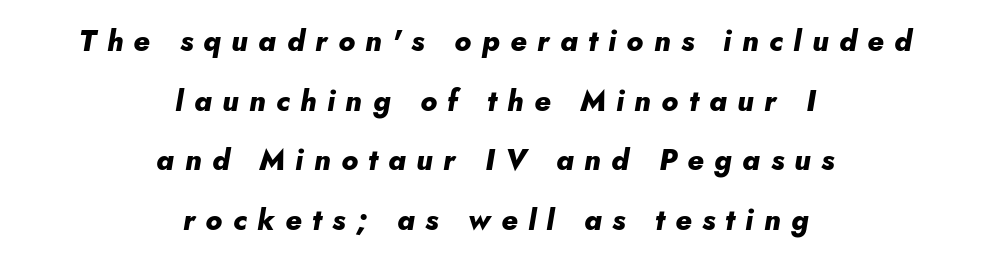
Plenty of ink on the page — the face is bold. These lines are centered, leaving both edges ragged. The passage shown leans; its letterforms are oblique. Observe the wide spacing: letters keep a clear distance from each other.
